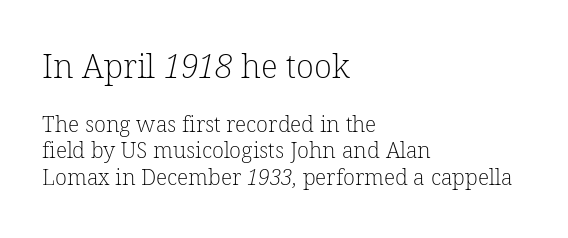
The image shows 33 px light serif type; set left-aligned, line spacing 1.2x, normal letter spacing, not underlined; the first (top) block is 1.5x larger; low stroke contrast and a medium x-height.
